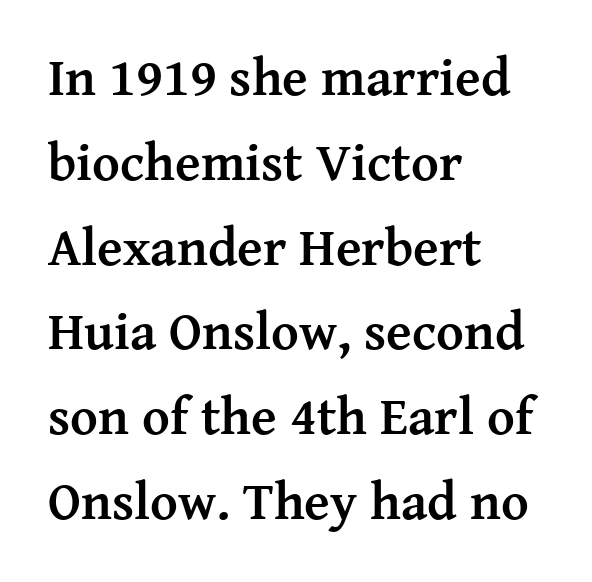
Think of a printed novel: that variable character pitch is what you see here. These lines are set flush left with a ragged right edge. Regular leading. The strokes are fattened all the way to bold. In terms of posture, this sample is upright. Nobody touched the tracking dial on this one.
